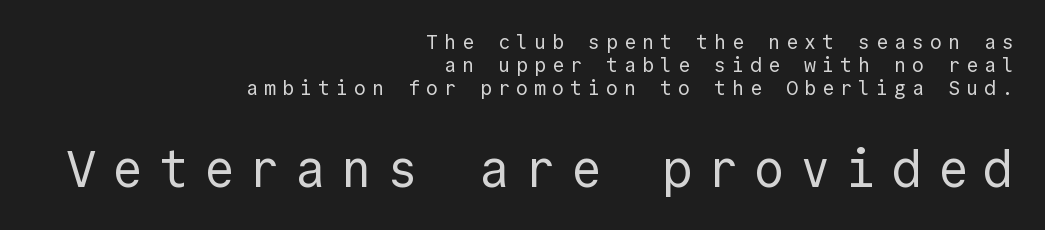
{"serif": "no", "italic": "no", "bold": "no", "weight": "regular", "width": "normal", "x_height": "medium", "monospaced": "yes", "underline": "no", "align": "right", "line_spacing_ratio": 1.16, "letter_spacing": "wide", "letter_spacing_em": 0.3, "larger_block": "second", "size_ratio": 2.55, "glyph_px": 51}
